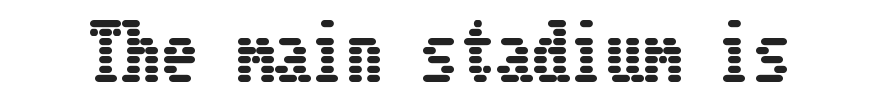
The image shows 74 px condensed type, upright; set normal letter spacing, not underlined; low stroke contrast and a medium x-height.
